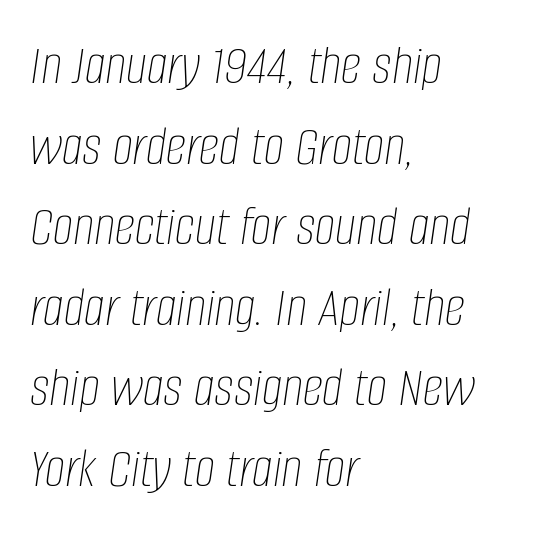
Plain, unruled lines of type. If you measured baseline to baseline, you'd find a middling distance. Italic? Definitely — the glyphs are oblique. Inter-character spacing is left at the font's built-in metrics.
